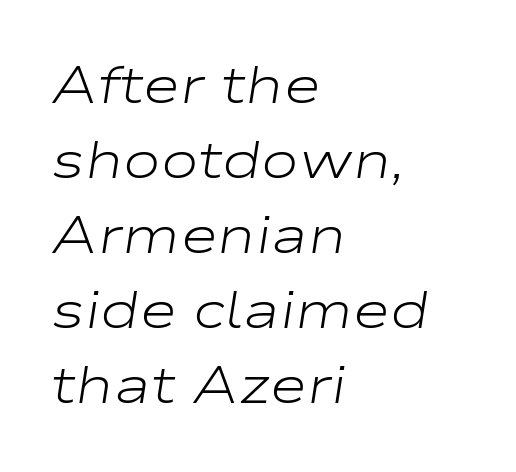
Q: Is the text bold? A: No.
Q: Is the text italic (slanted)? A: Yes, it leans right by about 9 degrees.
Q: Is the text underlined? A: No.
Q: How is the paragraph aligned? A: Left-aligned.
Q: Is the spacing between letters normal or unusually wide? A: Normal.
Q: Is the spacing between lines tight, normal or loose? A: Normal.
Q: Width (condensed, normal, or wide)? A: Wide.
Q: Stroke contrast? A: Low.
Q: x-height? A: Medium.
Q: Monospaced? A: No.
